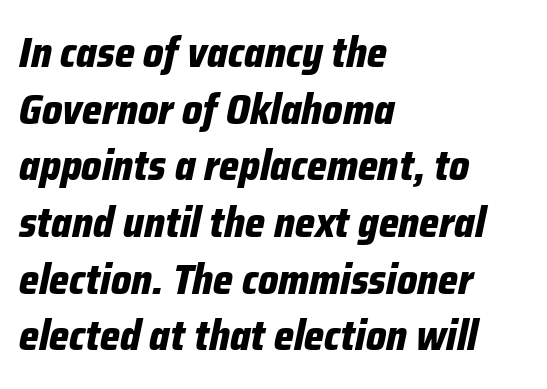
Words float on clear page, feet unadorned. The sample has been set heavy, in full bold. Proportional: the letters do not fall into vertical columns. Default kerning and tracking; the words read as compact shapes. The lines are quadded left. Regular leading.
